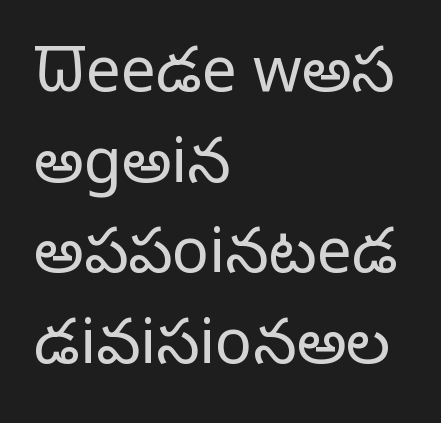
{"serif": "no", "italic": "no", "bold": "no", "weight": "light", "width": "normal", "stroke_contrast": "low", "x_height": "medium", "monospaced": "no", "underline": "no", "align": "left", "line_spacing": "normal", "line_spacing_ratio": 1.46, "letter_spacing": "normal", "letter_spacing_em": 0.0, "glyph_px": 62}
